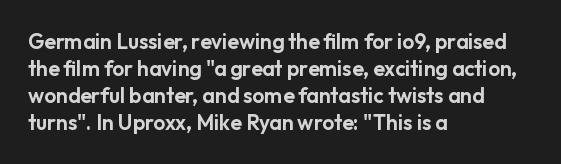
The image shows 21 px text type, upright; set left-aligned, normal line spacing (1.28x), normal letter spacing, not underlined.
